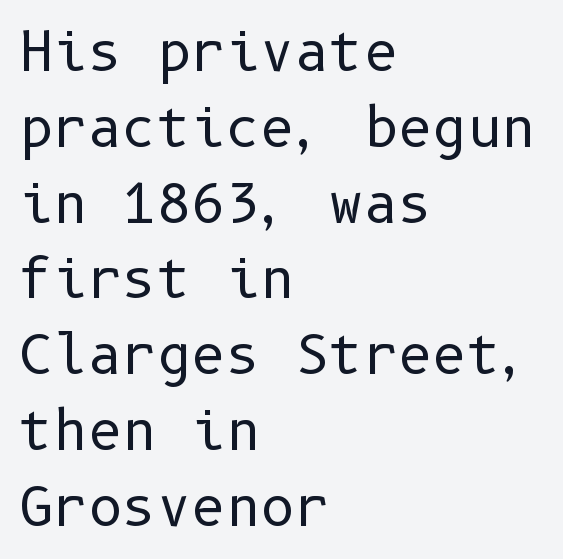
This rendering leaves character spacing at its baseline value. Horizontally, the lines are justified to the leading edge only. A typesetter would label this face a sans. These glyphs show unthickened strokes, regular width or finer. A bare baseline throughout the passage.
